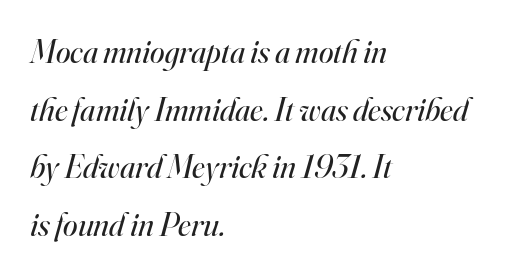
The font family rendered here belongs to the serif group. This rendering leaves character spacing at its baseline value. Every character sits at an angle, as italics do. These lines are rendered in a variable-pitch font. Casual observation: everything's shoved over to the left.
